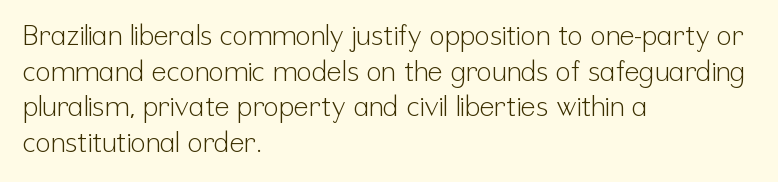
Q: Is the text bold? A: No.
Q: Is the text italic (slanted)? A: No, it is upright.
Q: Is the typeface a serif or a sans-serif typeface? A: Sans-serif.
Q: Is the text underlined? A: No.
Q: How is the paragraph aligned? A: Left-aligned.
Q: Is the spacing between letters normal or unusually wide? A: Normal.
Q: Is the spacing between lines tight, normal or loose? A: Normal.
Q: Width (condensed, normal, or wide)? A: Condensed.
Q: Stroke contrast? A: Low.
Q: x-height? A: Medium.
Q: Monospaced? A: No.
